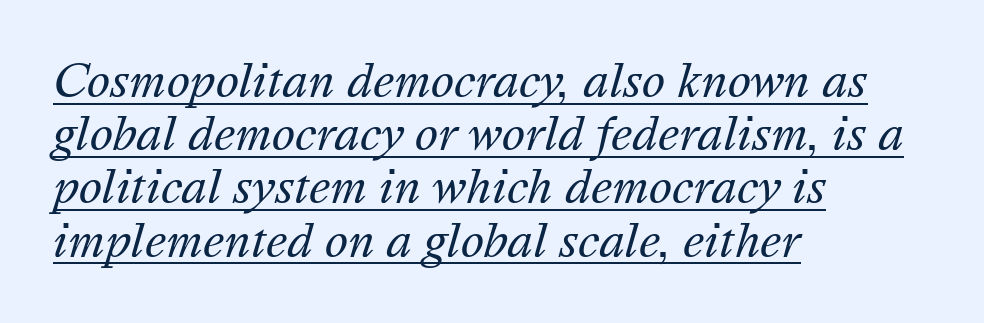
Q: Is the text bold? A: No.
Q: Is the text italic (slanted)? A: Yes, it leans right by about 16 degrees.
Q: Is the text underlined? A: Yes.
Q: How is the paragraph aligned? A: Left-aligned.
Q: Is the spacing between letters normal or unusually wide? A: Normal.
Q: Width (condensed, normal, or wide)? A: Normal.
Q: Stroke contrast? A: Medium.
Q: x-height? A: Medium.
Q: Monospaced? A: No.
